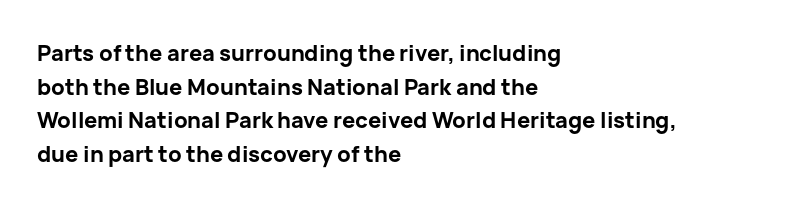
{"italic": "no", "bold": "yes", "underline": "no", "align": "left", "line_spacing": "normal", "line_spacing_ratio": 1.53, "letter_spacing": "normal", "letter_spacing_em": 0.0, "glyph_px": 22}
